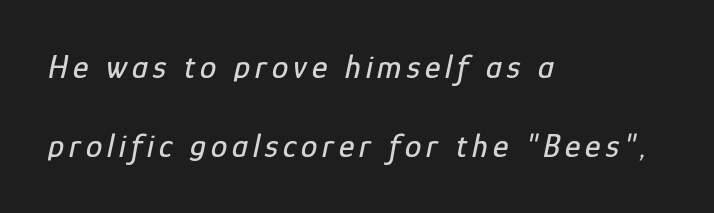
Q: Is the text italic (slanted)? A: Yes, it leans right by about 12 degrees.
Q: Is the text underlined? A: No.
Q: How is the paragraph aligned? A: Left-aligned.
Q: Is the spacing between lines tight, normal or loose? A: Loose.
Q: Width (condensed, normal, or wide)? A: Condensed.
Q: Stroke contrast? A: Low.
Q: x-height? A: Medium.
Q: Monospaced? A: No.
